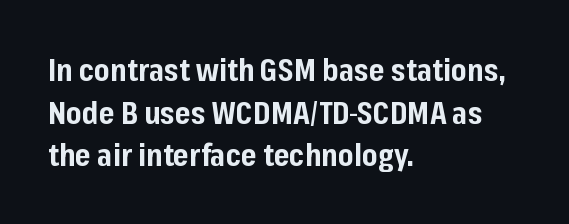
A dark, heavy texture on the line: the type is bold. Visually the block forms a straight wall on the left and a jagged coastline on the right. This rendering leaves character spacing at its baseline value. Think of a printed novel: that variable character pitch is what you see here. Rule under the text: the space is simply empty.
